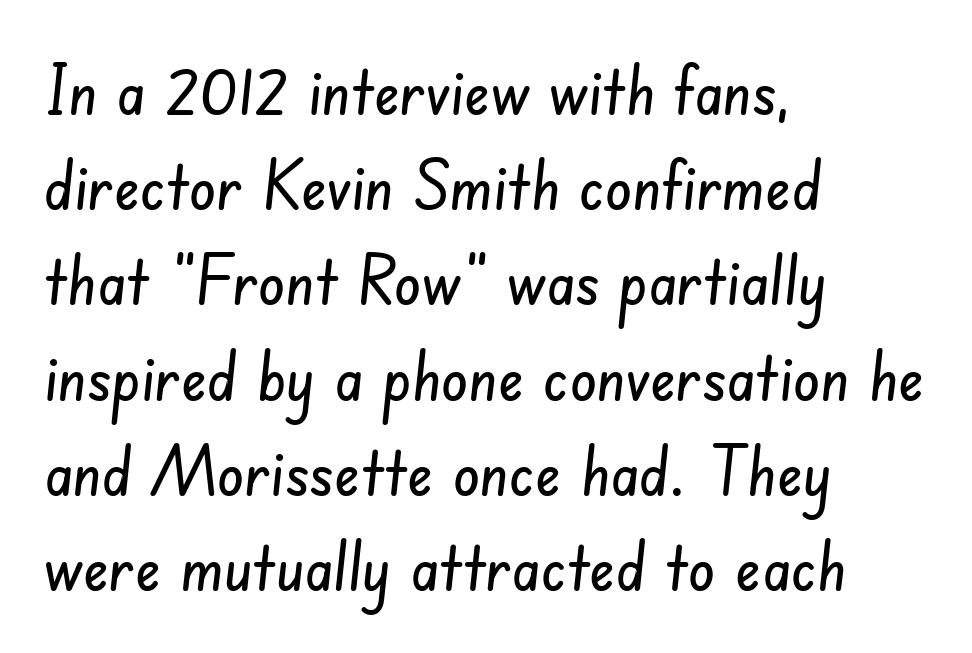
{"serif": "no", "width": "condensed", "stroke_contrast": "low", "x_height": "small", "monospaced": "no", "underline": "no", "align": "left", "line_spacing": "normal", "line_spacing_ratio": 1.4, "letter_spacing": "normal", "letter_spacing_em": 0.0, "glyph_px": 68}
